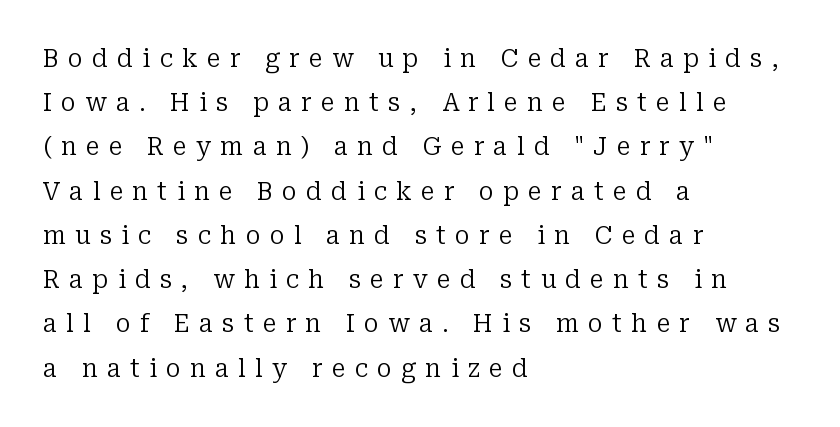
Rule under the text: the space is simply empty. The typesetter chose a ragged-right arrangement here. Between one letter and the next there's a generous, obvious gap. Weight: regular or lighter. When letters stand straight like this, we call the style roman or upright.
